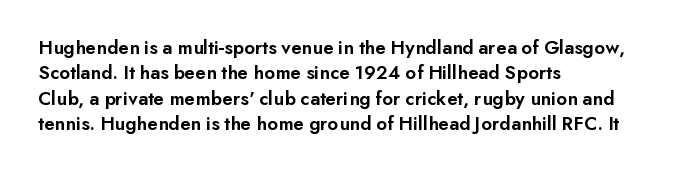
Q: Is the text bold? A: Semi-bold.
Q: Is the text italic (slanted)? A: No, it is upright.
Q: Is the text underlined? A: No.
Q: How is the paragraph aligned? A: Left-aligned.
Q: Is the spacing between letters normal or unusually wide? A: Normal.
Q: Is the spacing between lines tight, normal or loose? A: Normal.
